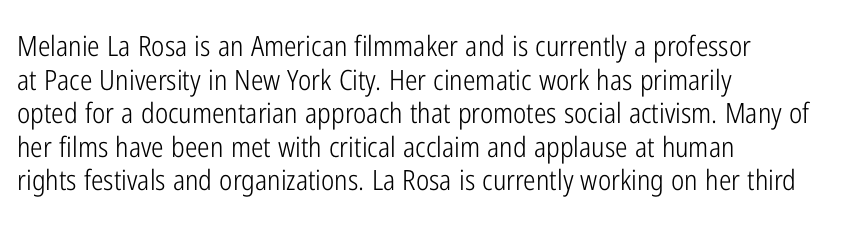
Horizontally, the lines are justified to the leading edge only. Stroke thickness stays within the range of a standard reading face or lighter. Varying glyph widths throughout — classic text-font behaviour. Stroke terminals: plain, sans-serif.
